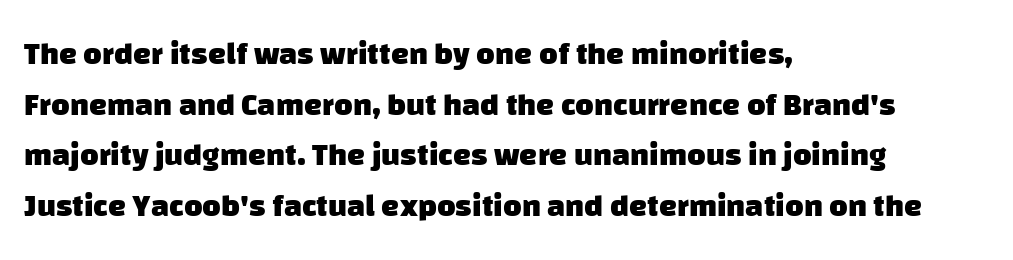
Notice how descenders clear the ascenders below comfortably — that's standard leading. Caption: multi-line text, flush left, ragged right. The face used here is rendered with its standard letterfit. Each letter's strokes conclude bluntly, with no projecting serifs. The glyphs are unaccompanied by any horizontal stroke below them.
